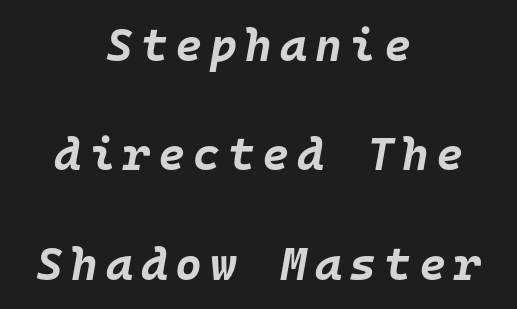
How heavy is the stroke? Heavy — this is a bold. If you folded the block vertically in half, each line would mirror itself in length. Anything drawn beneath the words? Only blank space. The face used here is monospaced, like something from a code editor.
